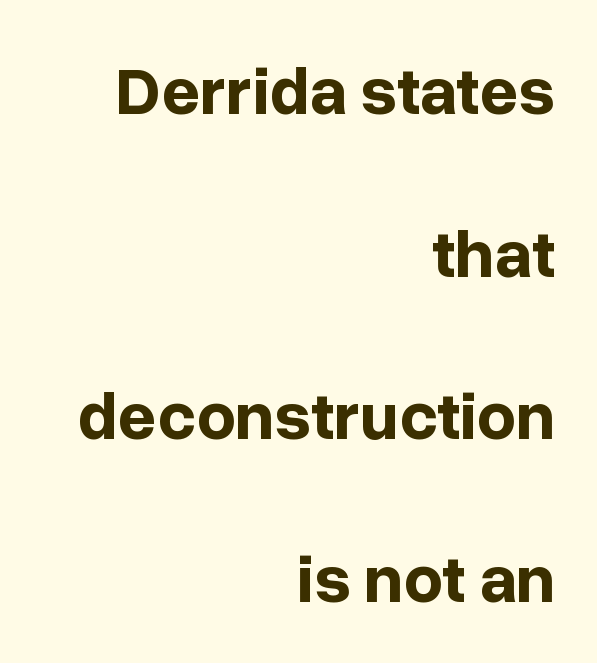
Q: Is the text bold? A: Yes.
Q: Is the text italic (slanted)? A: No, it is upright.
Q: Is the typeface a serif or a sans-serif typeface? A: Sans-serif.
Q: Is the text underlined? A: No.
Q: How is the paragraph aligned? A: Right-aligned.
Q: Is the spacing between letters normal or unusually wide? A: Normal.
Q: Is the spacing between lines tight, normal or loose? A: Loose.
Q: Width (condensed, normal, or wide)? A: Normal.
Q: Stroke contrast? A: Low.
Q: x-height? A: Medium.
Q: Monospaced? A: No.
